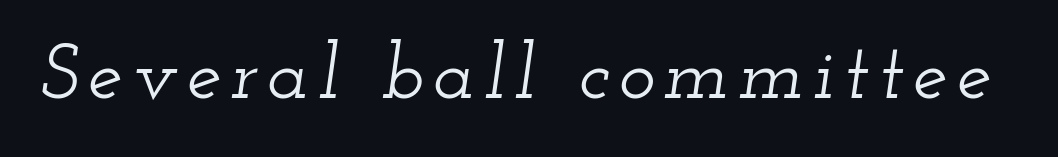
The image shows 78 px wide serif type, italic (leaning right); set not underlined; low stroke contrast and a small x-height.
